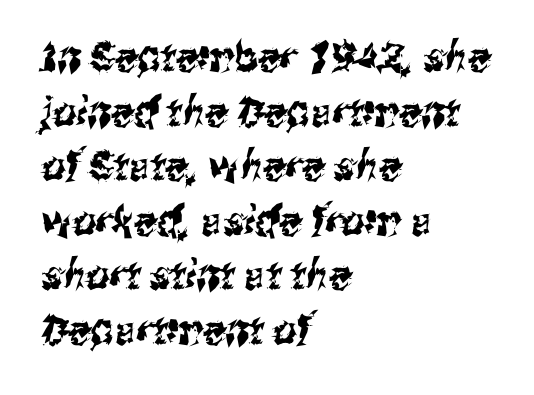
{"serif": "no", "width": "condensed", "stroke_contrast": "medium", "x_height": "medium", "monospaced": "no", "underline": "no", "align": "left", "line_spacing": "normal", "line_spacing_ratio": 1.33, "letter_spacing": "normal", "letter_spacing_em": 0.0, "glyph_px": 41}
